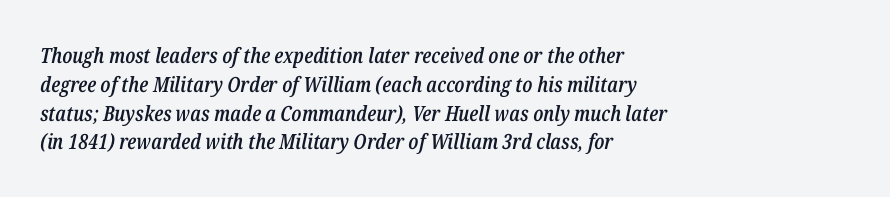
Q: Is the text bold? A: Semi-bold.
Q: Is the text italic (slanted)? A: Yes, it leans right by about 12 degrees.
Q: Is the text underlined? A: No.
Q: How is the paragraph aligned? A: Left-aligned.
Q: Is the spacing between letters normal or unusually wide? A: Normal.
Q: Is the spacing between lines tight, normal or loose? A: Normal.
